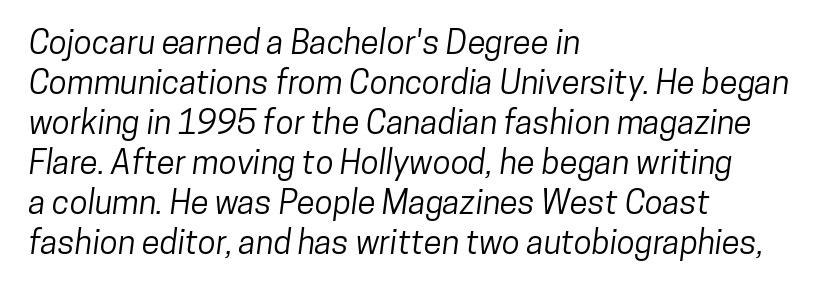
This sample is left-justified, so line endings fall wherever the words run out. The area under the type is left untouched. The designer went with a sans here, leaving each stem footless. There is no visible air inserted between adjacent glyphs. Note the varied advance widths — an 'i' is clearly narrower than an 'm'.
